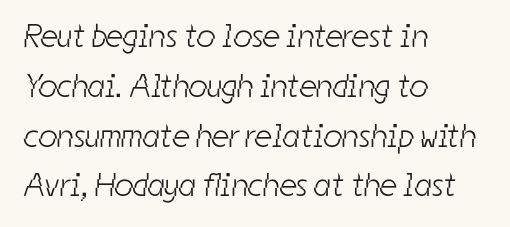
The image shows 33 px light, condensed sans-serif type; set left-aligned, normal line spacing (1.51x), normal letter spacing, not underlined; low stroke contrast and a medium x-height.
